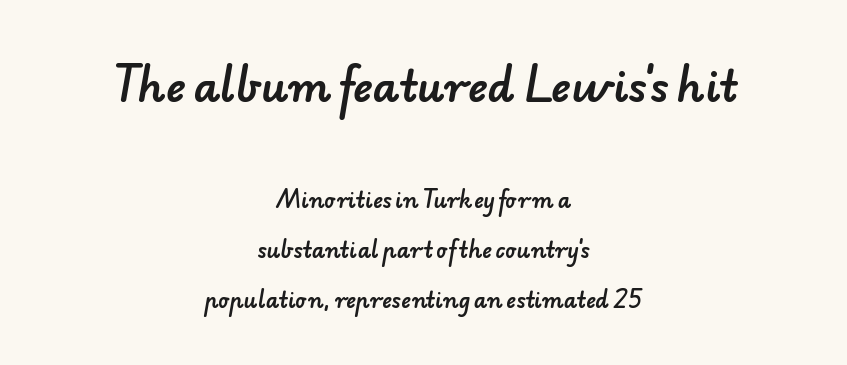
Q: Is the typeface a serif or a sans-serif typeface? A: Sans-serif.
Q: Is the text underlined? A: No.
Q: How is the paragraph aligned? A: Centered.
Q: Is the spacing between letters normal or unusually wide? A: Normal.
Q: Is the spacing between lines tight, normal or loose? A: Loose.
Q: Which block of text is set in a larger size, the first (top) or the second (bottom)? A: The first (top) one.
Q: Width (condensed, normal, or wide)? A: Normal.
Q: Stroke contrast? A: Low.
Q: x-height? A: Small.
Q: Monospaced? A: No.
